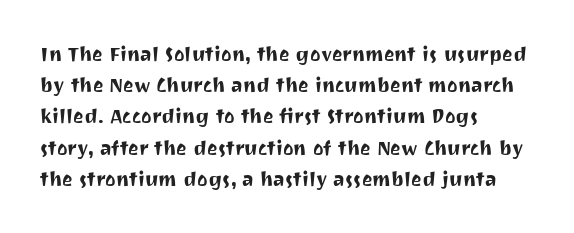
Q: Is the text italic (slanted)? A: No, it is upright.
Q: Is the text underlined? A: No.
Q: How is the paragraph aligned? A: Left-aligned.
Q: Is the spacing between letters normal or unusually wide? A: Normal.
Q: Is the spacing between lines tight, normal or loose? A: Normal.
